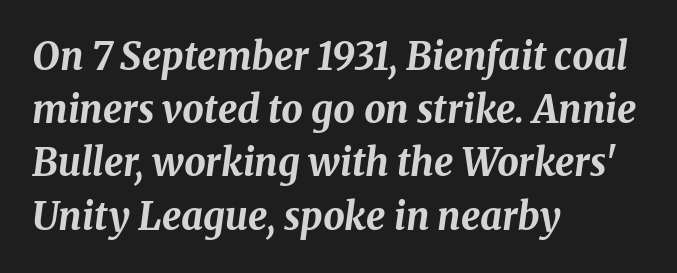
The image shows 38 px bold type, italic (leaning right); set left-aligned, normal line spacing (1.4x), normal letter spacing, not underlined; medium stroke contrast and a medium x-height.
